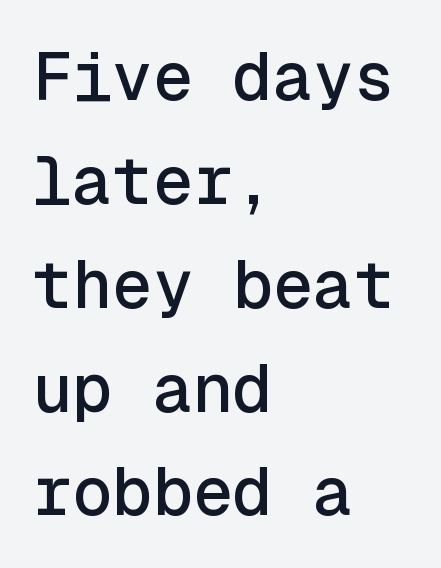
The image shows 67 px sans-serif type, upright, monospaced; set left-aligned, normal line spacing (1.55x), normal letter spacing, not underlined; a medium x-height.
